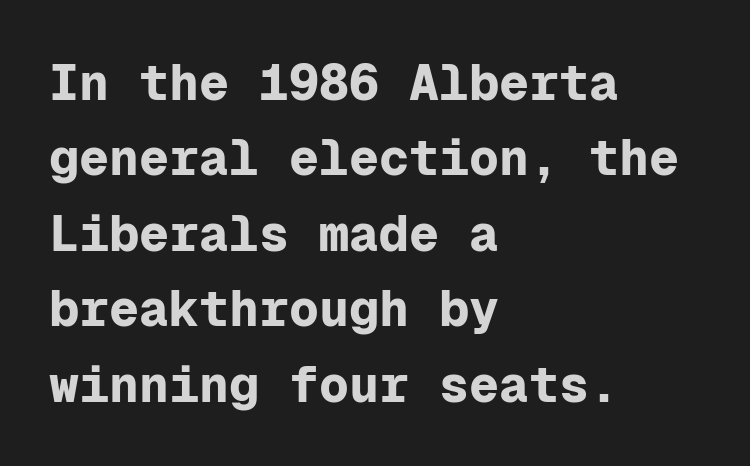
The characters look thick and weighty, a clear bold. The face used here is monospaced, like something from a code editor. Every stem runs plumb, perpendicular to the baseline. Lines of text with bare space underneath. The designer left line spacing at the default.
